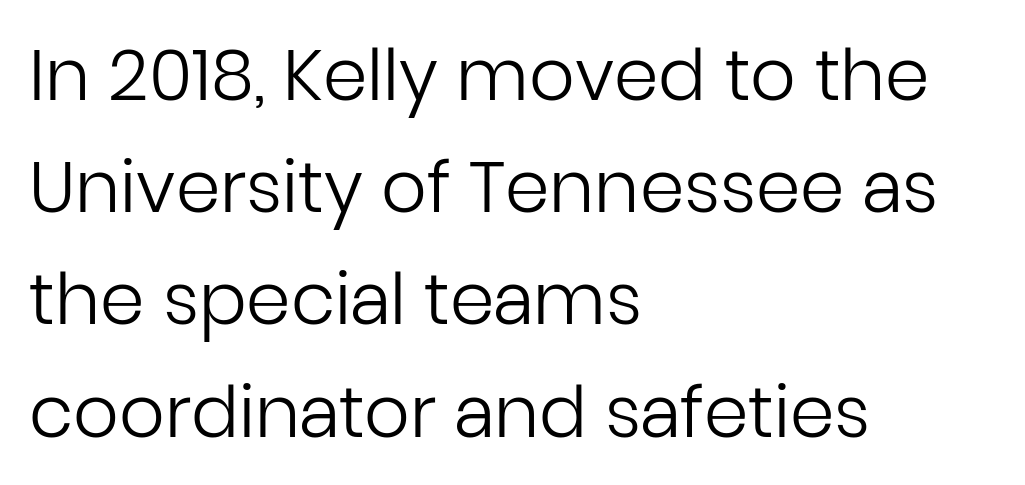
Compared with a centered layout, this one pins lines to the left instead. The passage shown stacks its lines at a standard gap. Notice how the stems are strictly vertical — no italics here. The strokes carry an ordinary text weight at most. The passage shown has conventional tracking throughout.
